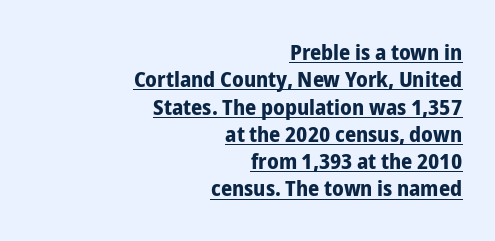
The image shows 22 px bold type, upright; set right-aligned, line spacing 1.24x, normal letter spacing, underlined.
